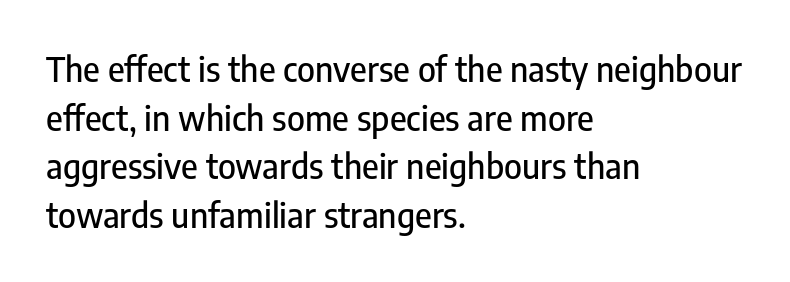
The image shows 34 px condensed sans-serif type, upright; set left-aligned, normal line spacing (1.43x), normal letter spacing, not underlined; low stroke contrast and a medium x-height.
